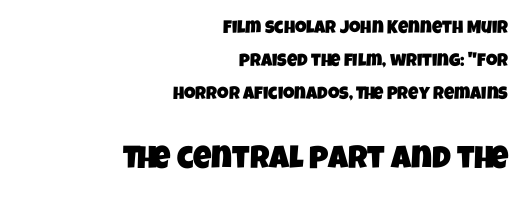
The image shows 32 px condensed sans-serif type; set right-aligned, line spacing 1.84x, normal letter spacing, not underlined; the second (bottom) block is 1.78x larger; low stroke contrast and a large x-height.
